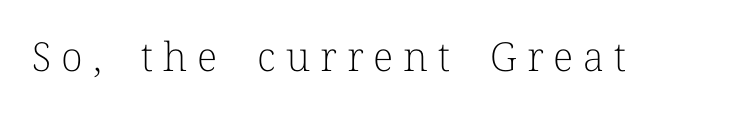
Q: Is the text bold? A: No.
Q: Is the text italic (slanted)? A: No, it is upright.
Q: Is the typeface a serif or a sans-serif typeface? A: Serif.
Q: Is the text underlined? A: No.
Q: Is the spacing between letters normal or unusually wide? A: Unusually wide.
Q: Width (condensed, normal, or wide)? A: Normal.
Q: Stroke contrast? A: Low.
Q: x-height? A: Medium.
Q: Monospaced? A: No.
